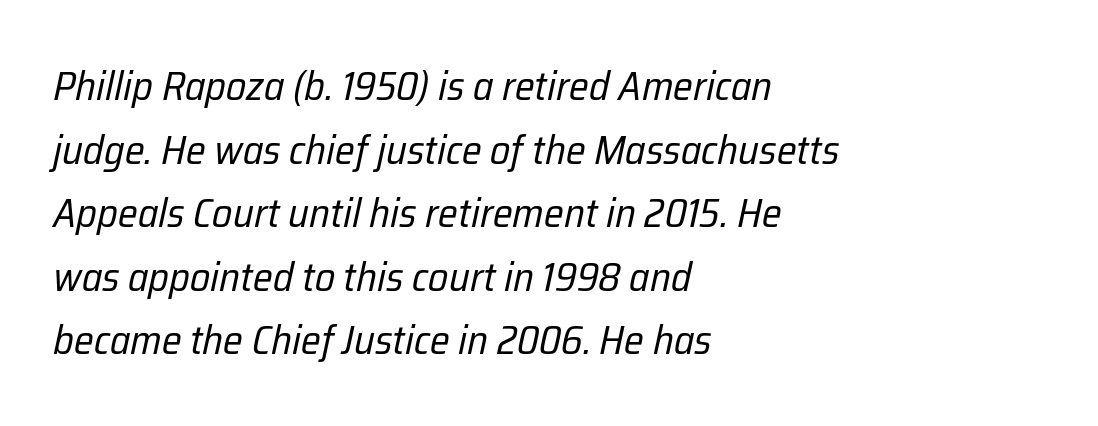
The image shows 41 px regular-weight, condensed type, italic (leaning right); set left-aligned, normal line spacing (1.55x), normal letter spacing, not underlined; low stroke contrast and a medium x-height.
